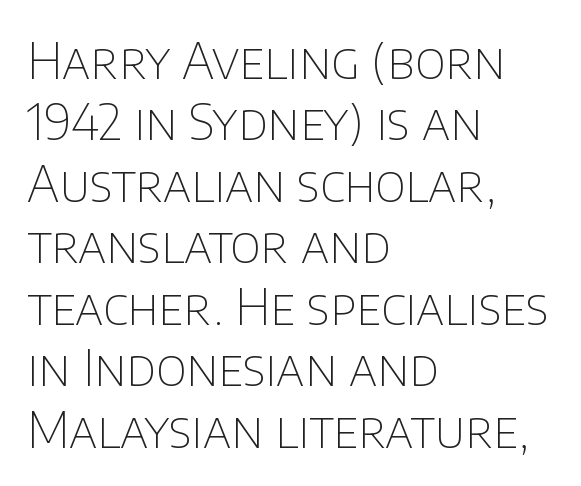
The rendering keeps characters at their native spacing. Counters stay open thanks to moderate or lighter strokes. Type style note: lacks serifs. Type without underlining. Line beginnings align vertically; line endings do not. You can tell it's not italic because the verticals are truly vertical.
